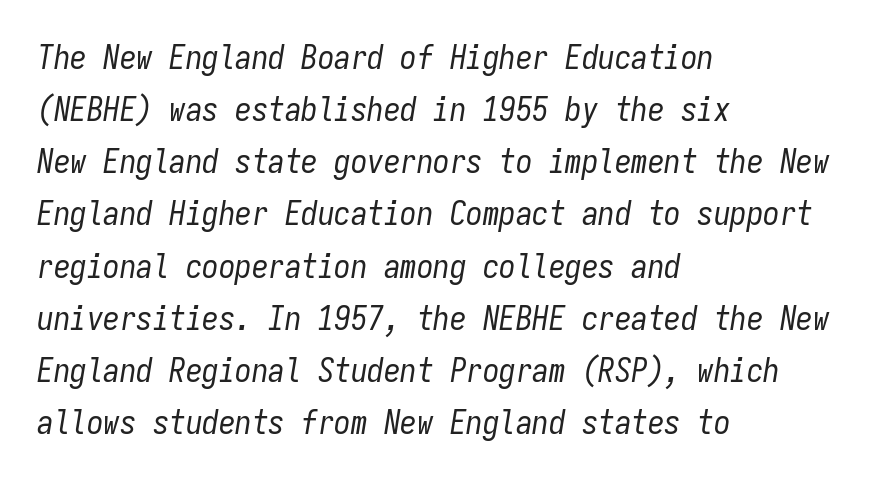
{"italic": "yes", "lean": "right", "slant_degrees": 9, "bold": "no", "weight": "regular", "width": "condensed", "stroke_contrast": "low", "x_height": "medium", "monospaced": "yes", "underline": "no", "align": "left", "line_spacing": "normal", "line_spacing_ratio": 1.58, "letter_spacing": "normal", "letter_spacing_em": 0.0, "glyph_px": 33}
